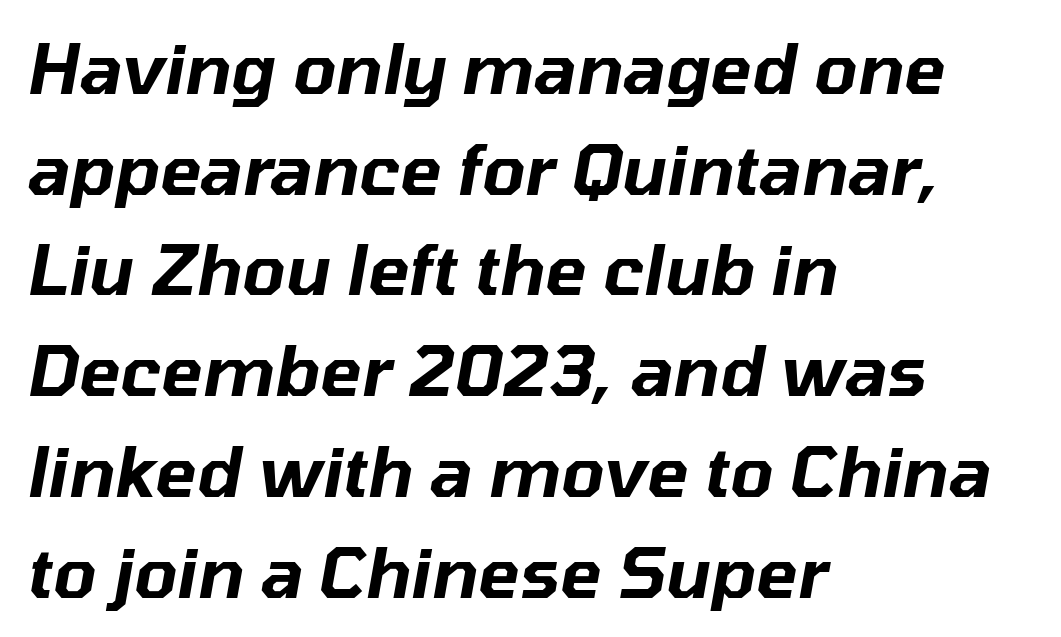
{"italic": "yes", "lean": "right", "slant_degrees": 10, "width": "normal", "stroke_contrast": "low", "x_height": "medium", "monospaced": "no", "underline": "no", "align": "left", "line_spacing": "normal", "line_spacing_ratio": 1.46, "letter_spacing": "normal", "letter_spacing_em": 0.0, "glyph_px": 69}
